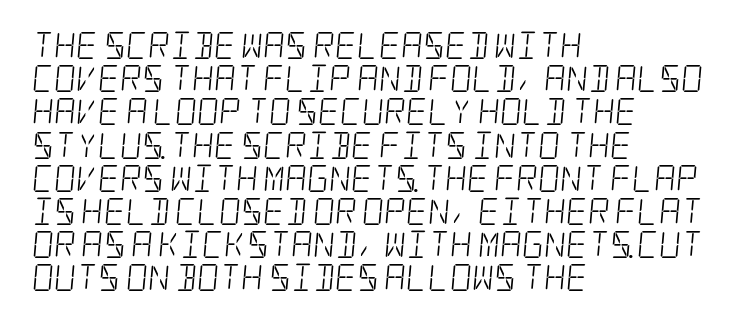
The image shows 27 px text type; set left-aligned, line spacing 1.23x, normal letter spacing, not underlined.
